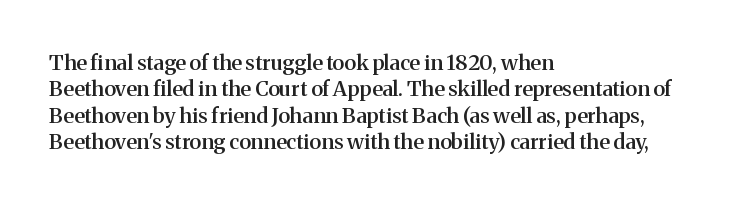
{"italic": "no", "bold": "semi", "underline": "no", "align": "left", "line_spacing": "normal", "line_spacing_ratio": 1.26, "letter_spacing": "normal", "letter_spacing_em": 0.0, "glyph_px": 21}
